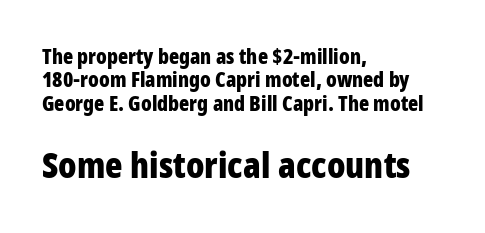
The horizontal fit of the characters is conventional and even. Every character sits straight up, as roman type does. Notice how thick the strokes are: this is what a full bold looks like. One-word summary of the alignment: left.
